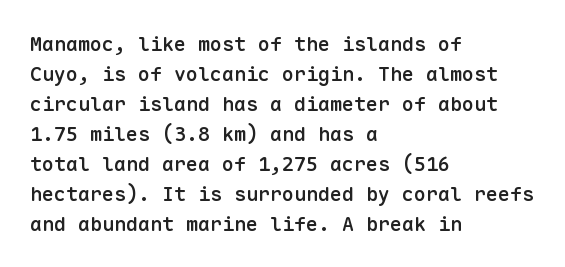
The line-height multiplier appears to be the usual default. This is the regular roman posture of the typeface. This rendering uses left alignment, leaving the right contour irregular. Only glyphs here, with clear space below each row. Default kerning and tracking; the words read as compact shapes.
